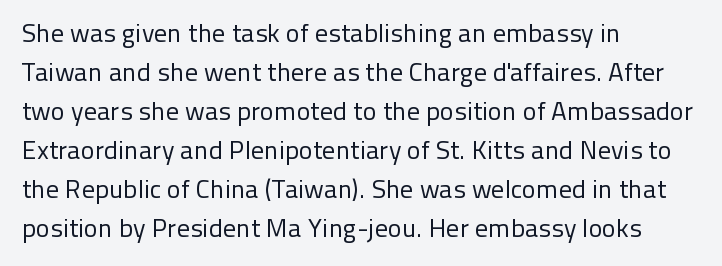
Each new line begins a customary step beneath the previous one. Students, note that the glyphs here touch the page at normal intervals. Letters rest on an invisible, unmarked baseline. Posture: upright roman.
